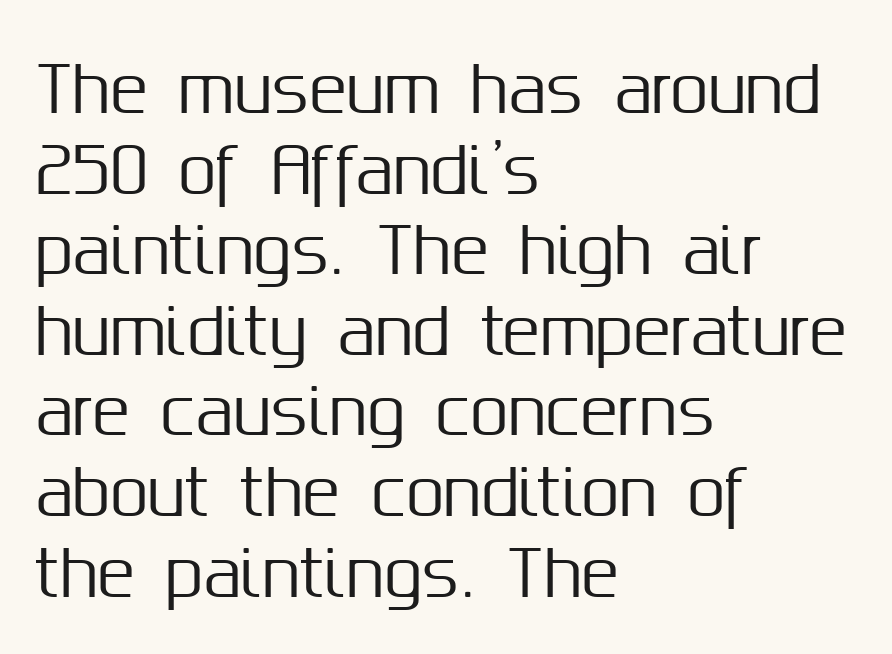
You could call the tracking neutral — neither tight nor loose. Tall strokes in this sample are plumb rather than angled. Plain, unruled lines of type. How would I describe the line gaps? Plain and ordinary. The letters advance in unequal steps, a hallmark of proportional type.
